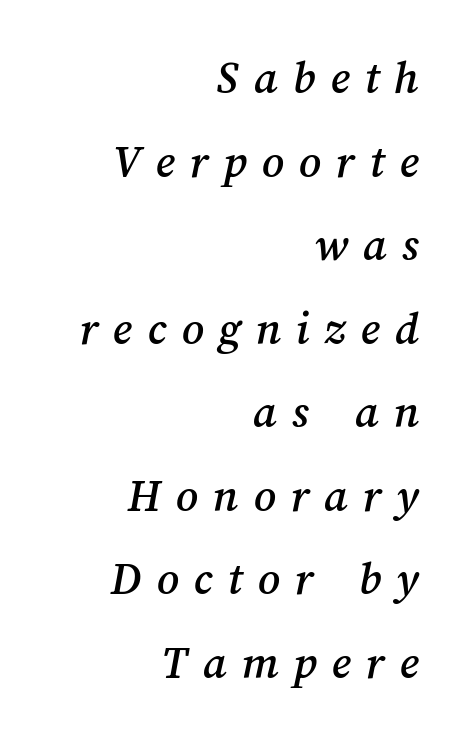
Anything drawn beneath the words? Only blank space. Proportional: the letters do not fall into vertical columns. Each word looks stretched out because of the extra space between its letters. Horizontally, the lines are justified to the trailing edge only.
